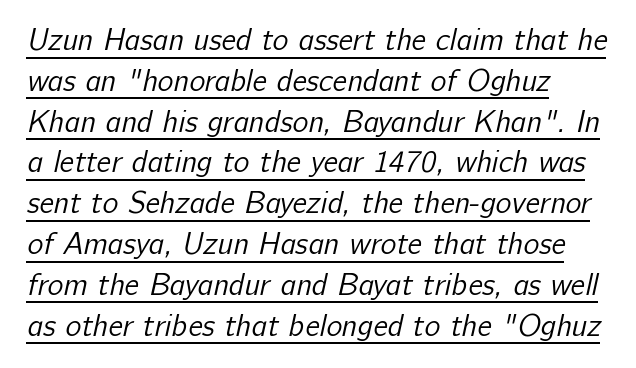
Serifs: no, the terminals of the letterforms are clean. The face used here appears with an underline applied. Characters follow at the spacing the type designer built in. Each stroke keeps to a modest, everyday thickness or less. These lines are rendered in a variable-pitch font.
